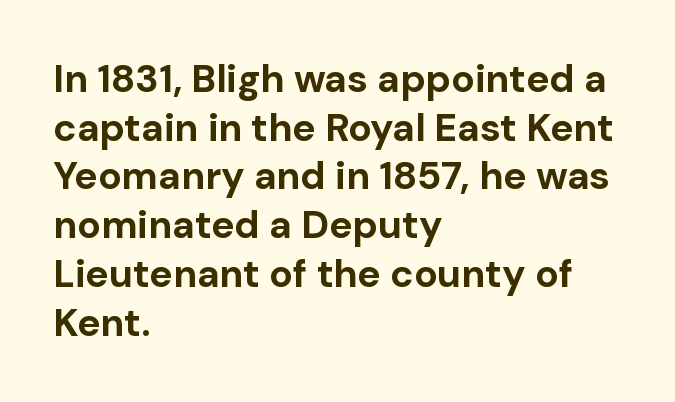
Chunky letters — that's bold for sure. Style check: upright. What's the leading like? Ordinary, nothing unusual. Each line starts at the same left margin while the right side varies.
